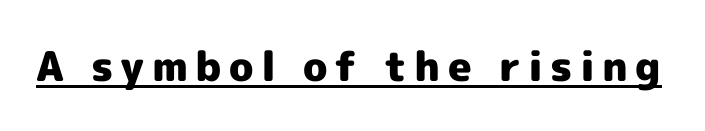
{"serif": "no", "italic": "no", "bold": "yes", "weight": "heavy", "width": "normal", "x_height": "medium", "monospaced": "no", "underline": "yes", "glyph_px": 41}
